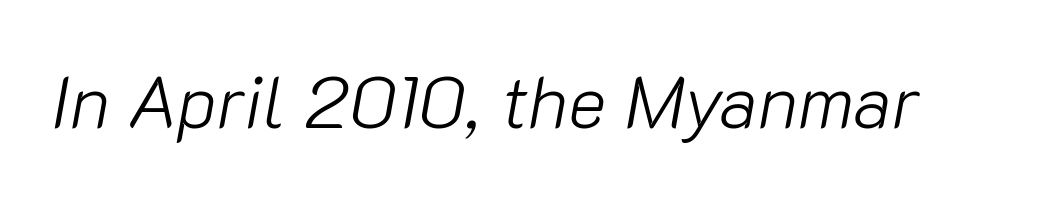
Proportional: the letters do not fall into vertical columns. Slanted lettering throughout. Summary of weight: not heavy and not bold. Beneath every word, the page is bare. Nobody touched the tracking dial on this one.
